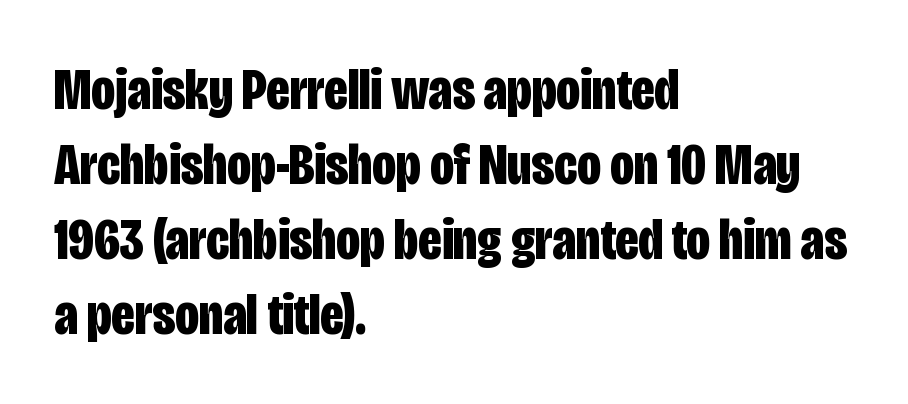
{"serif": "no", "italic": "no", "bold": "yes", "weight": "bold", "width": "condensed", "stroke_contrast": "low", "x_height": "large", "monospaced": "no", "underline": "no", "align": "left", "line_spacing": "normal", "line_spacing_ratio": 1.27, "letter_spacing": "normal", "letter_spacing_em": 0.0, "glyph_px": 59}
